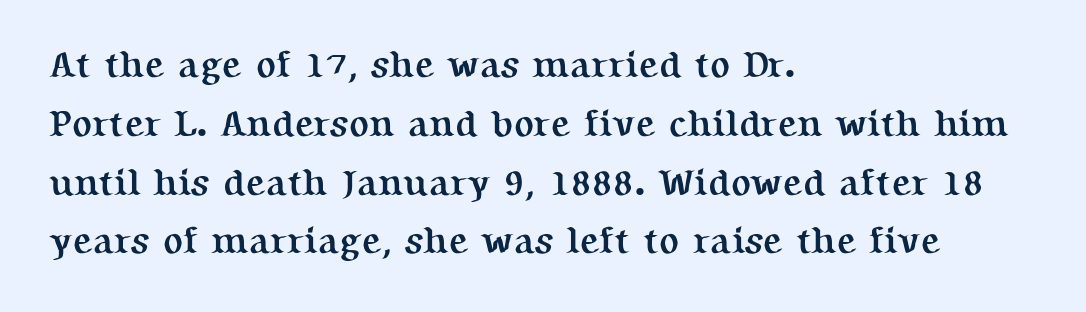
{"serif": "yes", "italic": "no", "bold": "yes", "weight": "semibold", "width": "normal", "stroke_contrast": "medium", "x_height": "medium", "monospaced": "no", "underline": "no", "align": "left", "line_spacing": "normal", "line_spacing_ratio": 1.59, "letter_spacing": "normal", "letter_spacing_em": 0.0, "glyph_px": 37}
